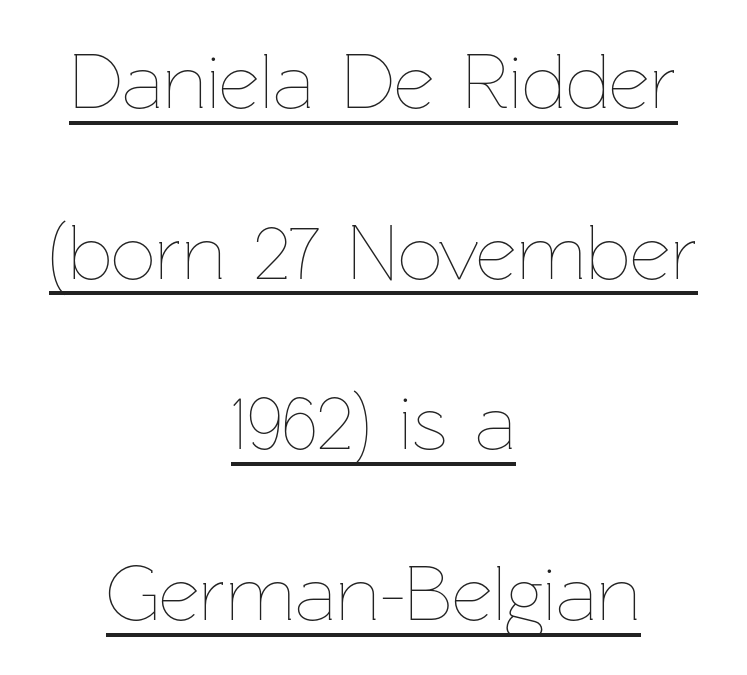
Q: Is the text bold? A: No.
Q: Is the text italic (slanted)? A: No, it is upright.
Q: Is the text underlined? A: Yes.
Q: How is the paragraph aligned? A: Centered.
Q: Is the spacing between letters normal or unusually wide? A: Normal.
Q: Is the spacing between lines tight, normal or loose? A: Loose.
Q: Width (condensed, normal, or wide)? A: Normal.
Q: Stroke contrast? A: Low.
Q: x-height? A: Medium.
Q: Monospaced? A: No.
